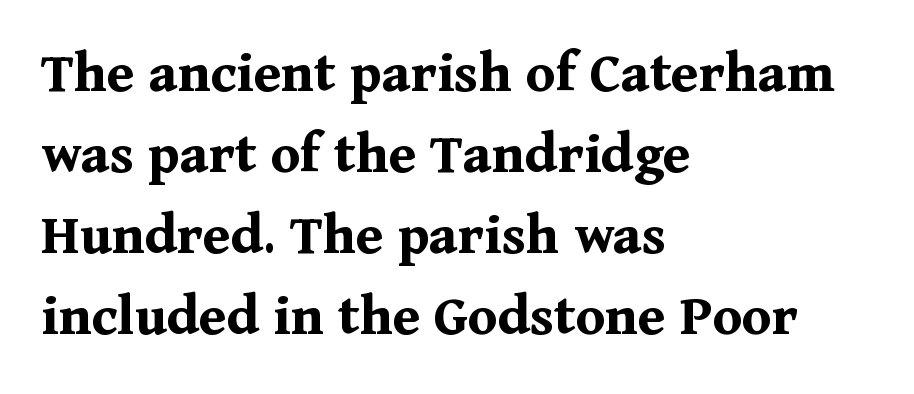
Honestly, the letter spacing is just normal — you wouldn't notice it. The passage shown is typed in a proportional face where columns would drift. Descenders hang freely into open space. As a designer I'd log this as weight 700, bold.
